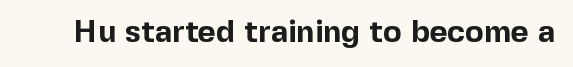
Q: Is the text bold? A: Yes.
Q: Is the text italic (slanted)? A: No, it is upright.
Q: Is the typeface a serif or a sans-serif typeface? A: Sans-serif.
Q: Is the text underlined? A: No.
Q: Is the spacing between letters normal or unusually wide? A: Normal.
Q: Width (condensed, normal, or wide)? A: Normal.
Q: x-height? A: Medium.
Q: Monospaced? A: No.
